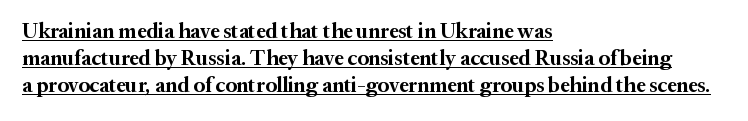
Horizontal alignment here is leftward, the default for most running prose. Normally led — the rows are evenly, conventionally spaced. Italic: no, the glyphs are upright roman. Descenders here cross a horizontal rule under the line. Each glyph is drawn with heavy, bold strokes. The letterforms sit shoulder to shoulder at normal distance.
